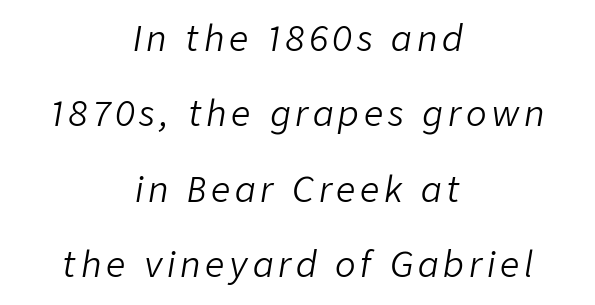
{"italic": "yes", "lean": "right", "slant_degrees": 9, "bold": "no", "weight": "light", "width": "normal", "stroke_contrast": "low", "x_height": "medium", "monospaced": "no", "underline": "no", "align": "center", "line_spacing": "loose", "line_spacing_ratio": 2.22, "glyph_px": 34}
